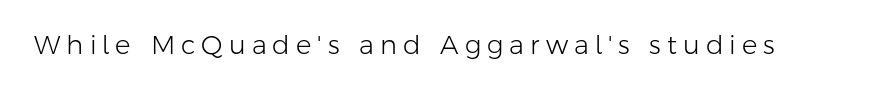
The image shows 26 px text type, upright; set unusually wide letter spacing (+0.23 em), not underlined.
